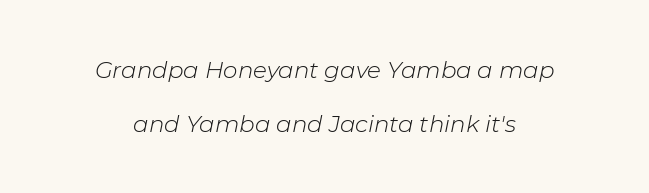
Letter spacing: default. This sample uses an oblique cut, with every glyph tilted off the vertical. A bare baseline throughout the passage. Is there much room between lines? Yes — plenty of vertical air separates them. The passage shown is not bold in any degree.
